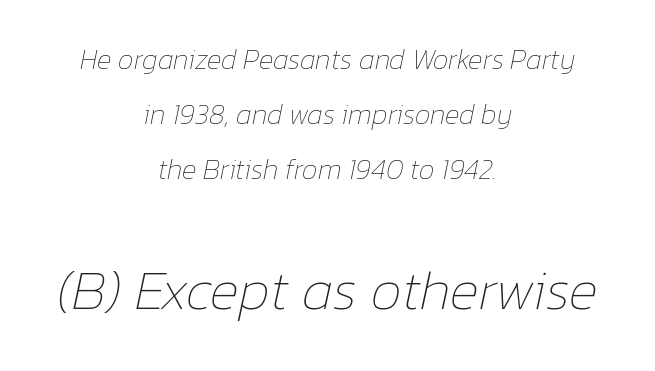
Q: Is the text bold? A: No.
Q: Is the text italic (slanted)? A: Yes, it leans right by about 12 degrees.
Q: Is the text underlined? A: No.
Q: How is the paragraph aligned? A: Centered.
Q: Is the spacing between letters normal or unusually wide? A: Normal.
Q: Is the spacing between lines tight, normal or loose? A: Loose.
Q: Which block of text is set in a larger size, the first (top) or the second (bottom)? A: The second (bottom) one.
Q: Width (condensed, normal, or wide)? A: Normal.
Q: Stroke contrast? A: Low.
Q: x-height? A: Medium.
Q: Monospaced? A: No.
